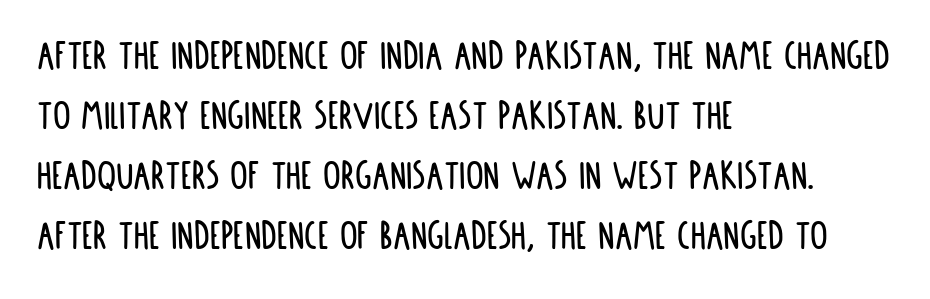
Stroke terminals: plain, sans-serif. Looks like regular typesetting: each glyph gets only the width it needs. A clean baseline with only descenders dipping below it. Style check: upright. The rendering keeps characters at their native spacing. Whoever set this chose a conventional vertical rhythm.
